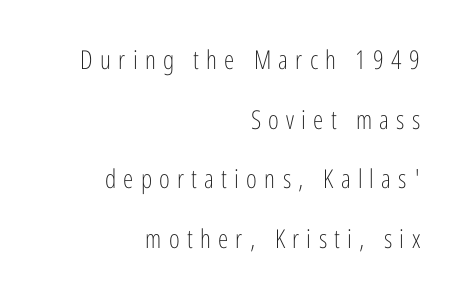
The image shows 26 px text type, upright; set right-aligned, loose line spacing (2.29x), unusually wide letter spacing (+0.28 em), not underlined.
